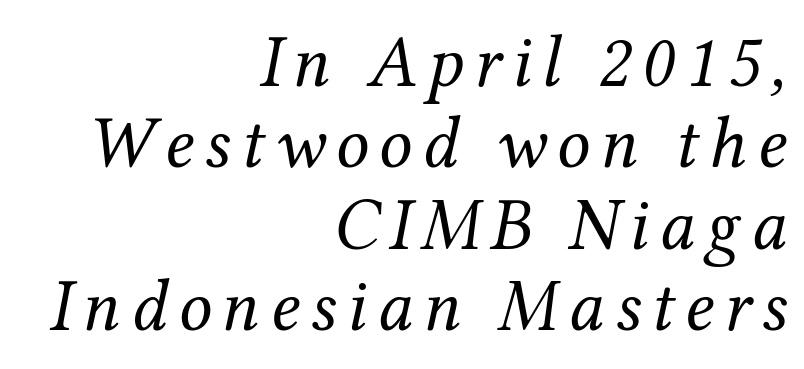
{"serif": "yes", "italic": "yes", "lean": "right", "slant_degrees": 12, "bold": "no", "weight": "regular", "width": "normal", "stroke_contrast": "medium", "x_height": "medium", "monospaced": "no", "underline": "no", "align": "right", "line_spacing": "tight", "line_spacing_ratio": 1.1, "glyph_px": 74}
